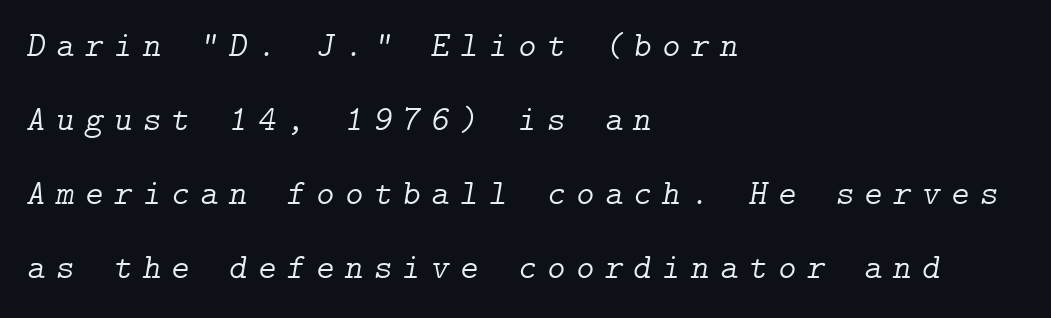
{"serif": "yes", "italic": "yes", "lean": "right", "slant_degrees": 9, "bold": "no", "weight": "light", "width": "normal", "stroke_contrast": "low", "x_height": "medium", "underline": "no", "align": "left", "line_spacing": "loose", "line_spacing_ratio": 2.11, "letter_spacing": "wide", "letter_spacing_em": 0.3, "glyph_px": 35}
